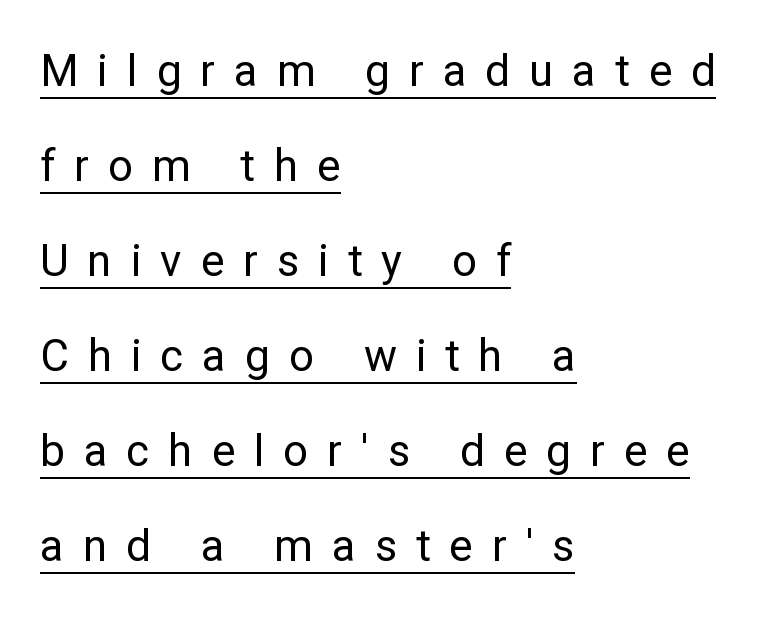
What's the leading like? Stretched, with rows far apart. Varying glyph widths throughout — classic text-font behaviour. The typesetter chose a ragged-right arrangement here. Every character sits straight up, as roman type does. The string is rendered with underlining switched on. A light-to-regular cut is what we see here.
